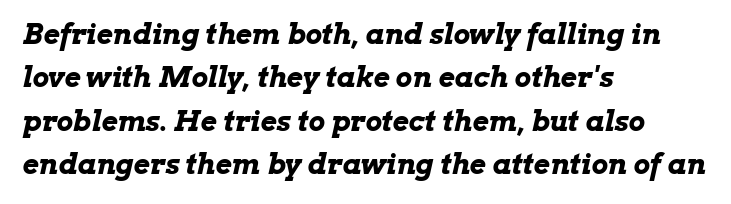
No extra tracking has been applied to these lines. Summary of vertical rhythm: regular, with standard interline spacing. The ragged edge is on the right, which tells us the setting is flush left. The zone under the glyphs is completely vacant. Character widths vary here, with narrow letters taking less room than wide ones.
